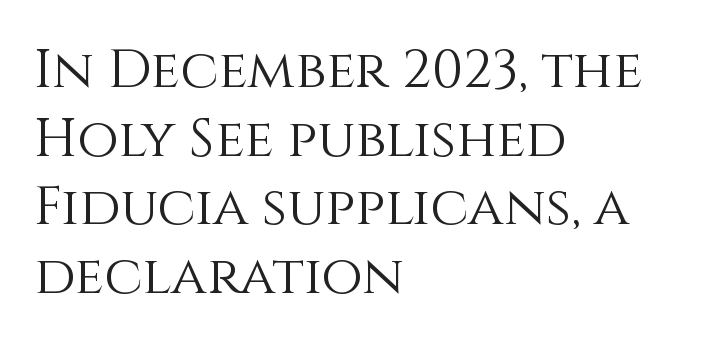
Is the block centered? No — it sits flush against the left margin. Note the varied advance widths — an 'i' is clearly narrower than an 'm'. It's the straight-up-and-down kind of type. Check under the words: just untouched page.
